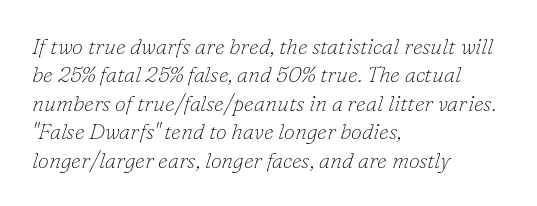
The image shows 22 px text type, italic (leaning right); set left-aligned, normal line spacing (1.29x), normal letter spacing, not underlined.
